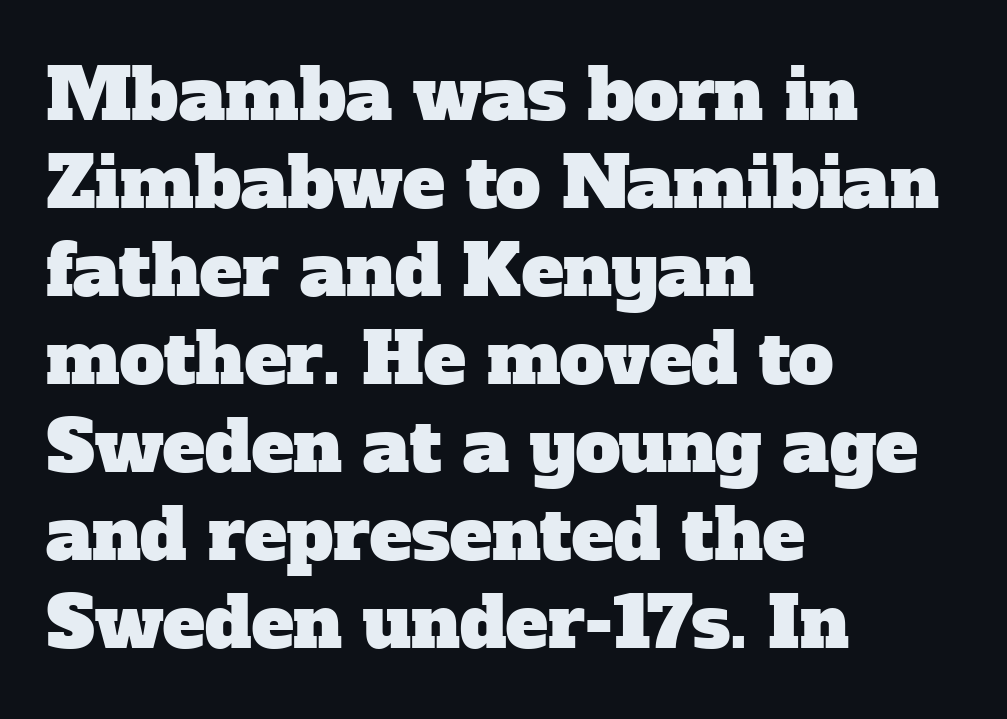
How are the letters spaced? Ordinarily, with no added tracking. Letters rest on an invisible, unmarked baseline. Are there feet on the stems? There are — it's a serif. Typeset ragged right — the left edge is the straight one. Spacing verdict: proportional, widths tailored to each character.
